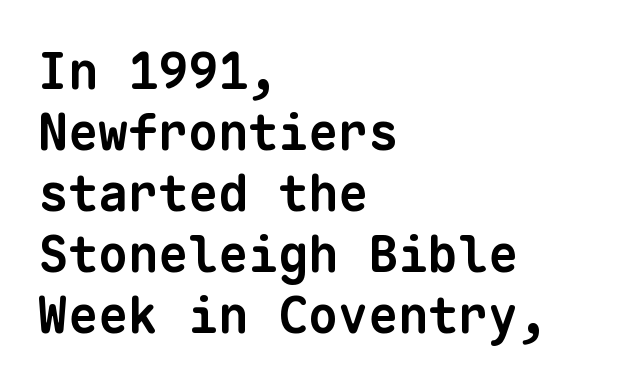
You could call the tracking neutral — neither tight nor loose. Line starts are locked; line ends wander. Compared with an ordinary text face, these strokes are far heavier — a full bold. What kind of face is this? One without serifs — a sans.
